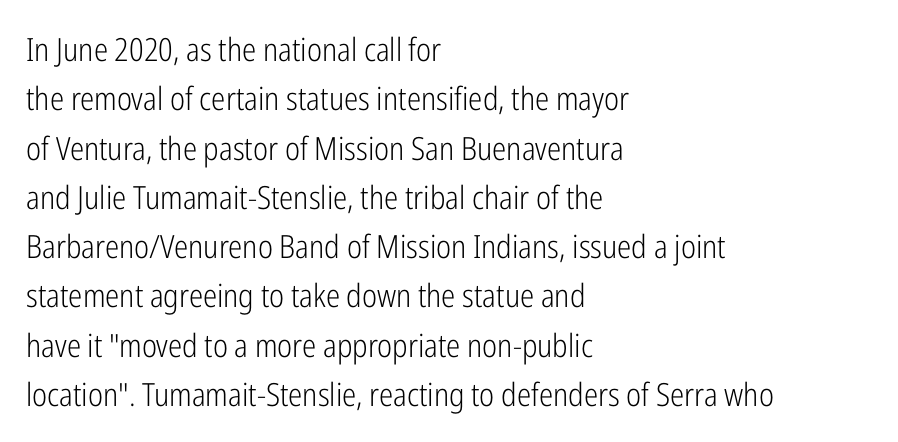
Q: Is the text bold? A: No.
Q: Is the text italic (slanted)? A: No, it is upright.
Q: Is the typeface a serif or a sans-serif typeface? A: Sans-serif.
Q: Is the text underlined? A: No.
Q: How is the paragraph aligned? A: Left-aligned.
Q: Is the spacing between letters normal or unusually wide? A: Normal.
Q: Is the spacing between lines tight, normal or loose? A: Normal.
Q: Width (condensed, normal, or wide)? A: Condensed.
Q: Stroke contrast? A: Low.
Q: x-height? A: Medium.
Q: Monospaced? A: No.
